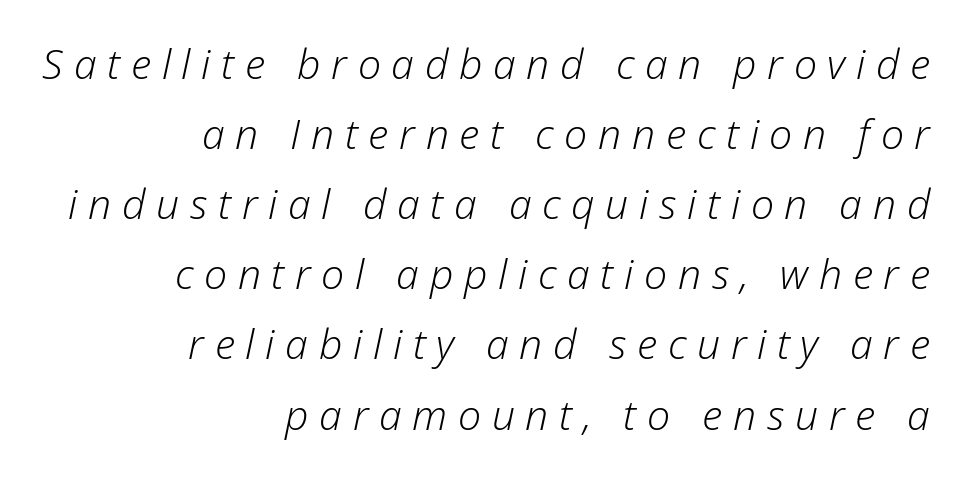
Descenders are the only things crossing below the line. These lines have a slow, spaced-out rhythm from letter to letter. The specimen reads as italic at a glance. The rendering anchors every line to the right-hand side. No chunkiness to these letters — they're not bold.
